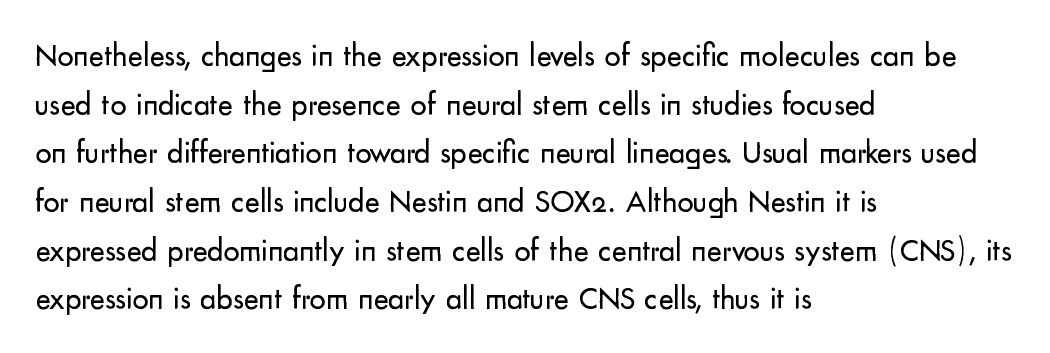
The passage shown has conventional tracking throughout. The vertical gap from one line to the next is medium. You can tell it's not italic because the verticals are truly vertical. Looks like regular typesetting: each glyph gets only the width it needs. Descenders hang freely into open space.
